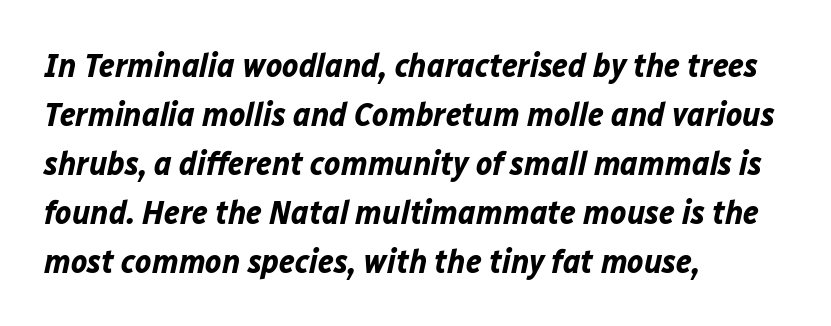
The image shows 34 px bold type, italic (leaning right); set left-aligned, normal line spacing (1.44x), normal letter spacing, not underlined; low stroke contrast and a medium x-height.
